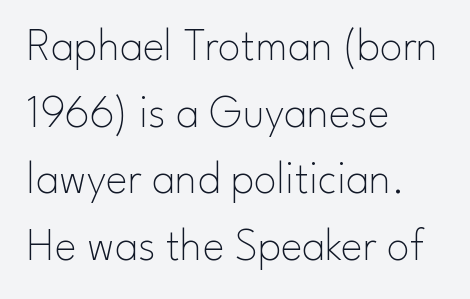
Students, observe: this is what conventionally led text looks like. No chunkiness to these letters — they're not bold. Character widths vary here, with narrow letters taking less room than wide ones. The tracking reads as untouched default to a designer's eye. Beneath every word, the page is bare. Each line starts at the same left margin while the right side varies.
